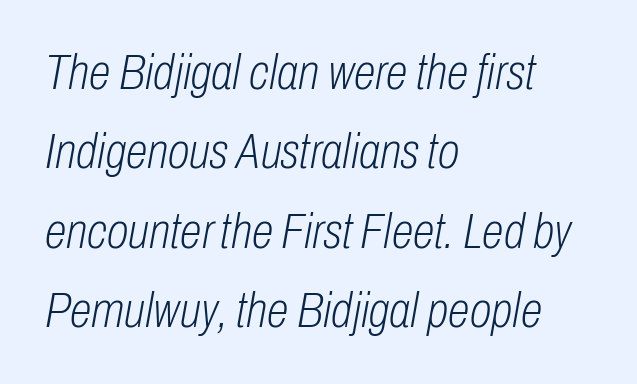
Underline: absent. Quick note: italic. Between one letter and the next there's only the usual sliver of space. Proportional: the letters do not fall into vertical columns. How would I describe the line gaps? Plain and ordinary.
